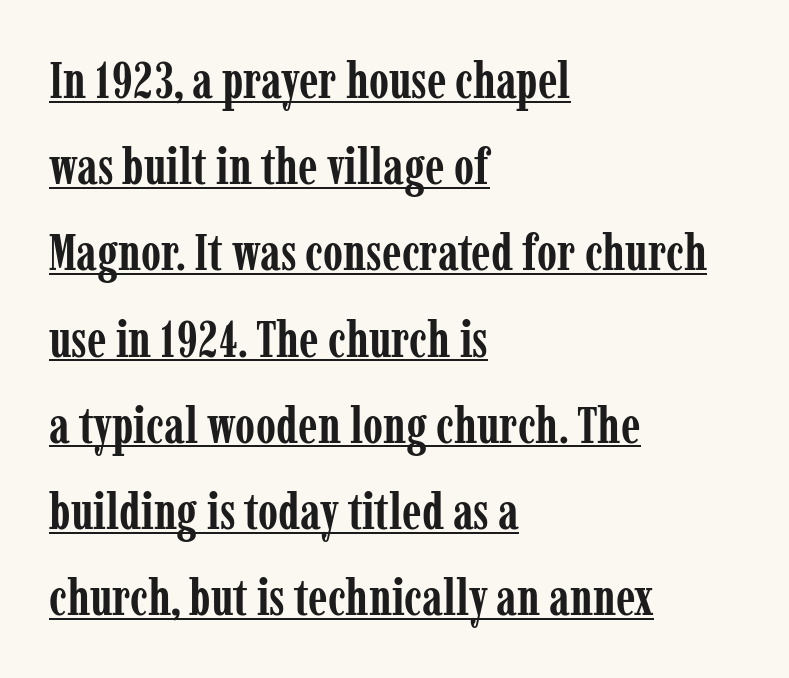
The image shows 51 px semibold, condensed serif type, upright; set left-aligned, normal line spacing (1.69x), normal letter spacing, underlined; low stroke contrast and a medium x-height.
